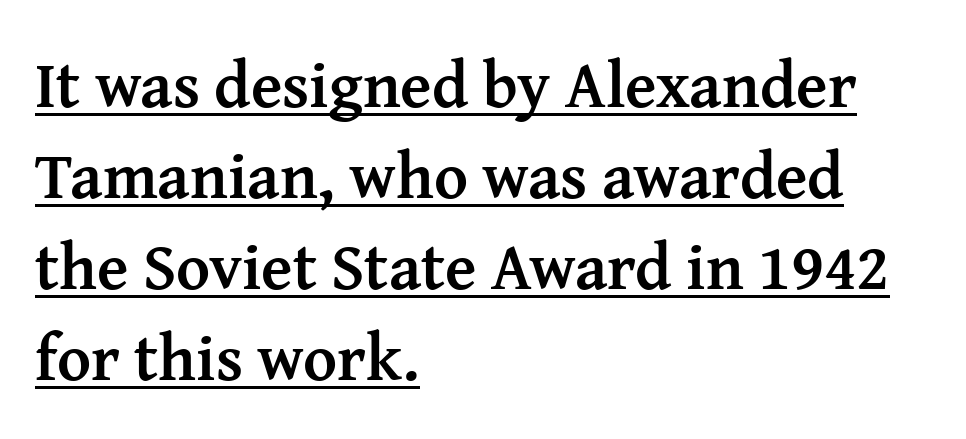
The image shows 65 px semibold serif type, upright; set left-aligned, normal line spacing (1.4x), normal letter spacing, underlined; medium stroke contrast and a medium x-height.
